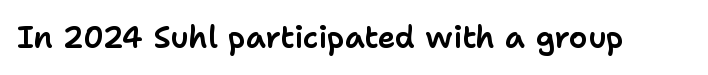
Rendered with straight, roman letterforms. Clear beneath every line of the passage. Short note: letters normally spaced. The letters advance in unequal steps, a hallmark of proportional type.
